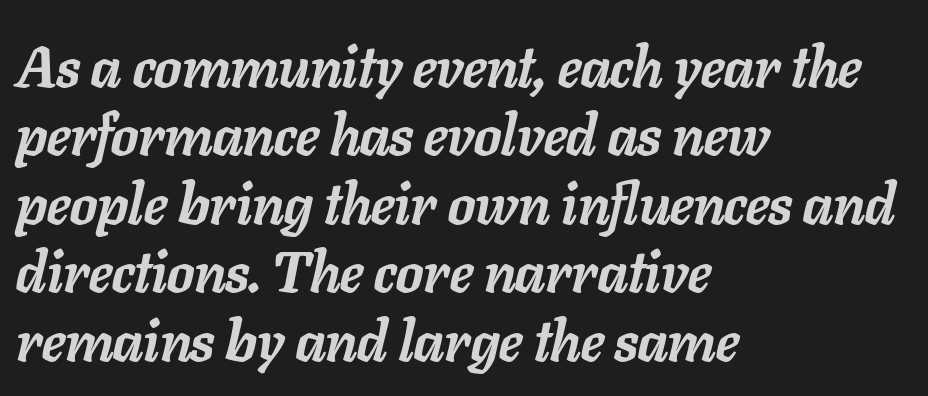
{"italic": "yes", "lean": "right", "slant_degrees": 11, "bold": "yes", "weight": "semibold", "width": "normal", "stroke_contrast": "low", "x_height": "medium", "monospaced": "no", "underline": "no", "align": "left", "line_spacing_ratio": 1.2, "letter_spacing": "normal", "letter_spacing_em": 0.0, "glyph_px": 57}
